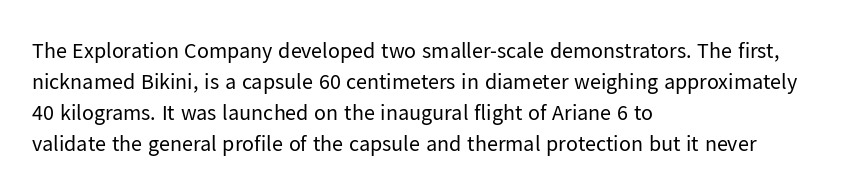
{"italic": "no", "bold": "no", "underline": "no", "align": "left", "line_spacing": "normal", "line_spacing_ratio": 1.41, "letter_spacing": "normal", "letter_spacing_em": 0.0, "glyph_px": 22}
